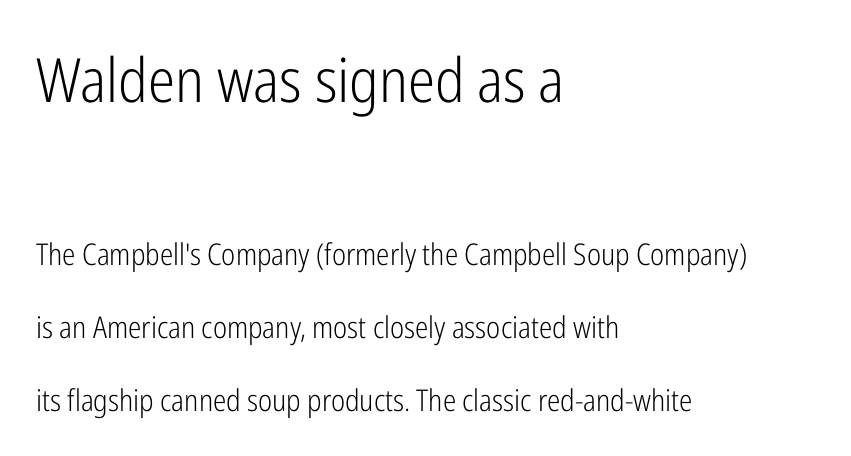
The image shows 61 px light, condensed sans-serif type, upright; set left-aligned, loose line spacing (2.42x), normal letter spacing, not underlined; the first (top) block is 2.03x larger; low stroke contrast and a medium x-height.
